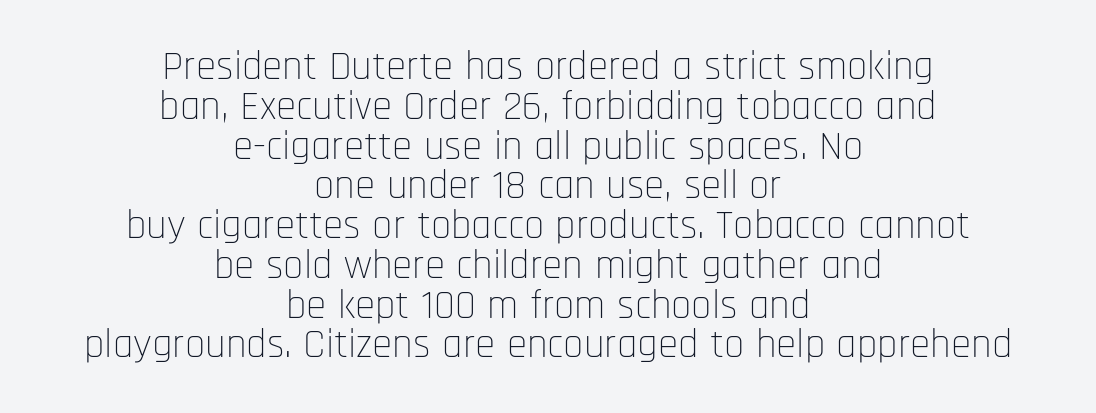
Each word holds together tightly as a unit, with standard inter-letter gaps. The passage shown is not bold in any degree. This is the regular roman posture of the typeface. A clean baseline with only descenders dipping below it. Quick note: interline space is minimal.
